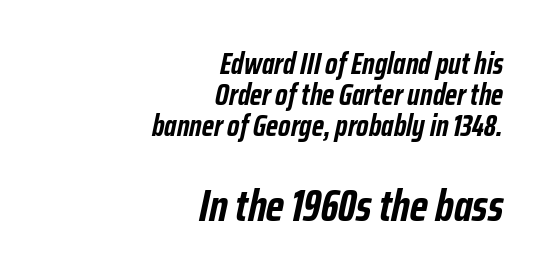
Q: Is the text bold? A: Yes.
Q: Is the text italic (slanted)? A: Yes, it leans right by about 12 degrees.
Q: Is the text underlined? A: No.
Q: How is the paragraph aligned? A: Right-aligned.
Q: Is the spacing between letters normal or unusually wide? A: Normal.
Q: Is the spacing between lines tight, normal or loose? A: Tight.
Q: Which block of text is set in a larger size, the first (top) or the second (bottom)? A: The second (bottom) one.
Q: Width (condensed, normal, or wide)? A: Condensed.
Q: Stroke contrast? A: Low.
Q: x-height? A: Medium.
Q: Monospaced? A: No.
